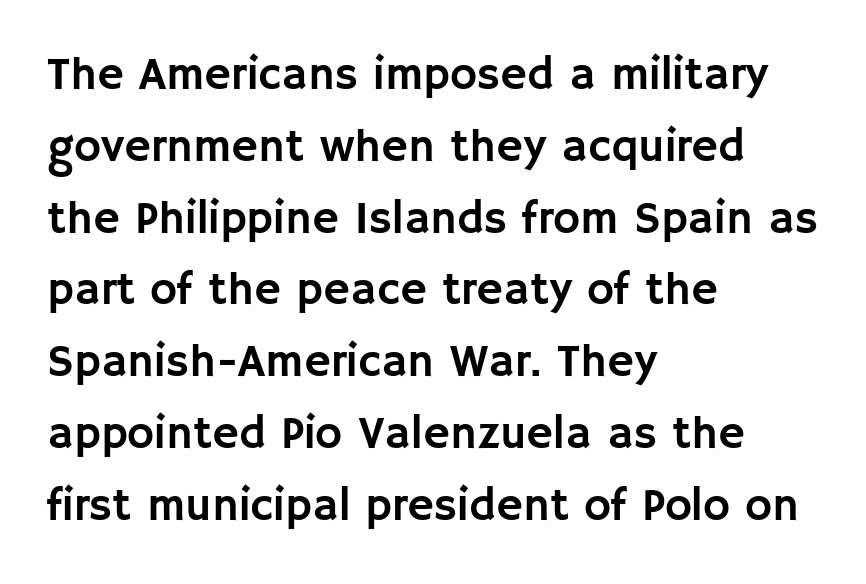
The image shows 46 px sans-serif type, upright; set left-aligned, normal line spacing (1.56x), normal letter spacing, not underlined; low stroke contrast and a large x-height.
